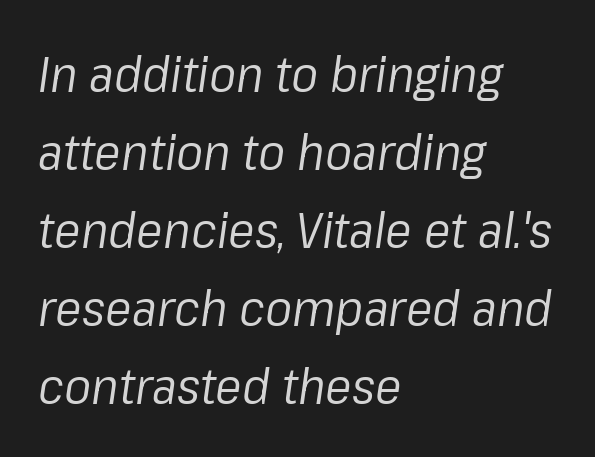
The whole block is typeset with a tilt. Ink coverage per letter is moderate at most. Spacing verdict: proportional, widths tailored to each character. A clean baseline with only descenders dipping below it. Rows of type keep a routine distance in the vertical direction. This rendering uses left alignment, leaving the right contour irregular.
